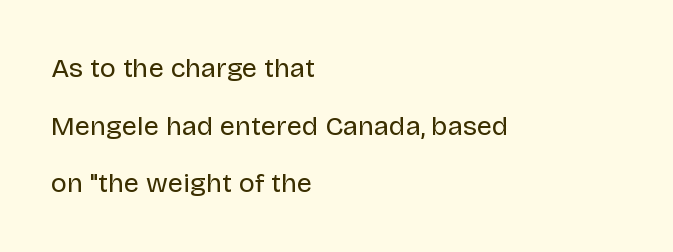
{"italic": "no", "bold": "no", "underline": "no", "align": "left", "line_spacing": "loose", "line_spacing_ratio": 2.13, "letter_spacing": "normal", "letter_spacing_em": 0.0, "glyph_px": 27}
